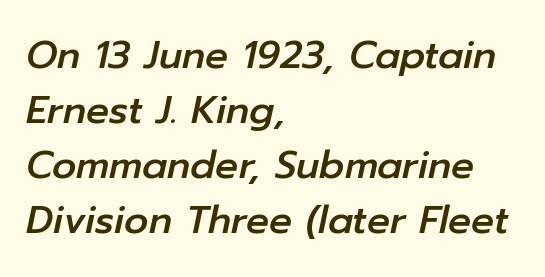
The image shows 38 px text type, italic (leaning right); set left-aligned, normal line spacing (1.45x), normal letter spacing, not underlined; low stroke contrast and a medium x-height.
